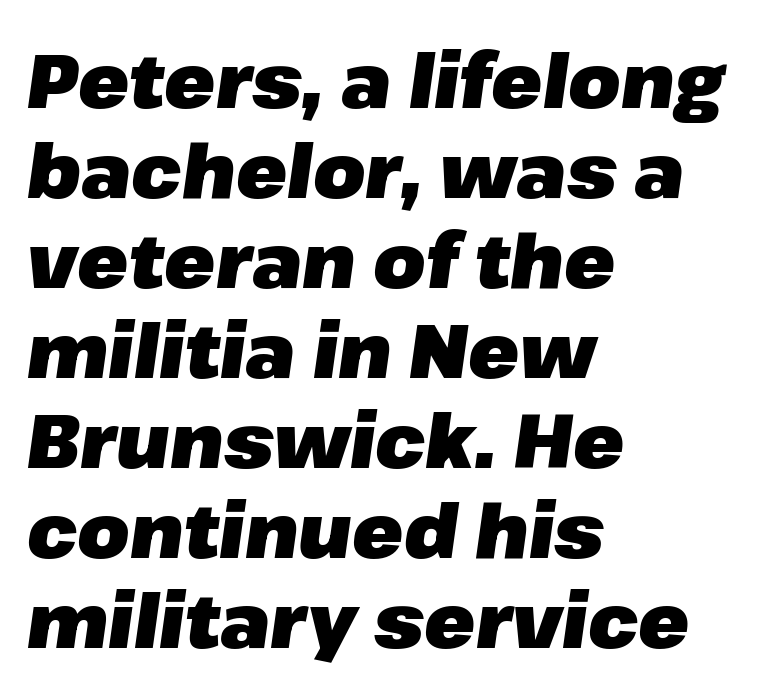
The image shows 75 px heavy type, italic (leaning right); set left-aligned, line spacing 1.2x, normal letter spacing, not underlined; low stroke contrast and a medium x-height.
